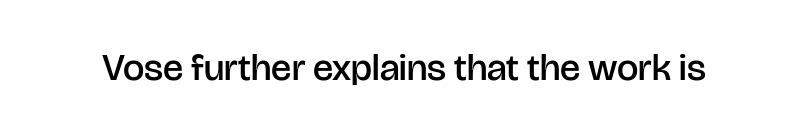
The image shows 38 px semibold sans-serif type, upright; set normal letter spacing, not underlined; low stroke contrast and a large x-height.
